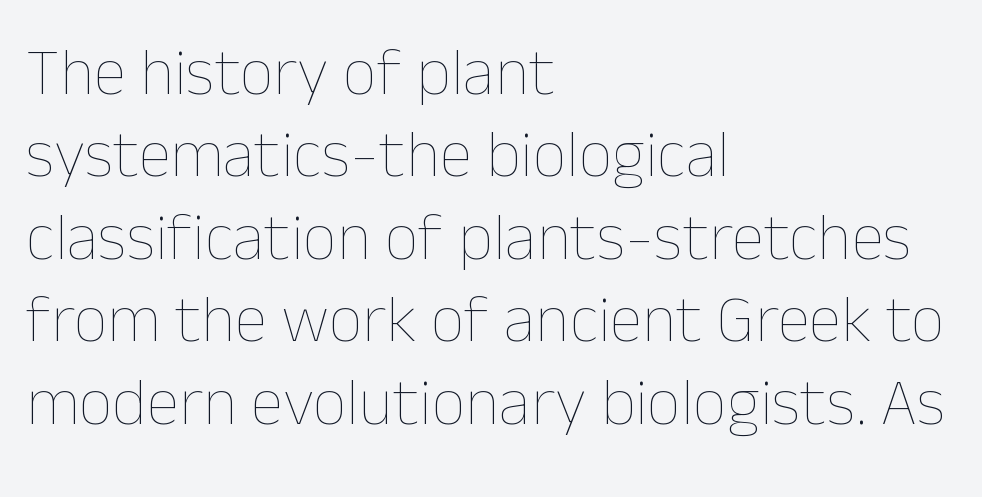
Q: Is the text bold? A: No.
Q: Is the text italic (slanted)? A: No, it is upright.
Q: Is the text underlined? A: No.
Q: How is the paragraph aligned? A: Left-aligned.
Q: Is the spacing between letters normal or unusually wide? A: Normal.
Q: Width (condensed, normal, or wide)? A: Normal.
Q: Stroke contrast? A: Low.
Q: x-height? A: Medium.
Q: Monospaced? A: No.
